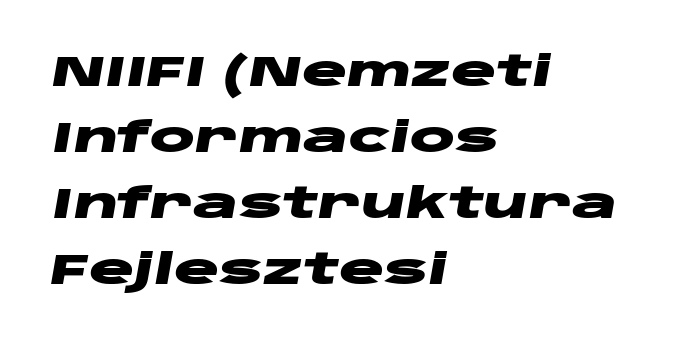
Designer's note — italics engaged. Regarding leading, the lines here are spaced in the standard way. Lines of text with bare space underneath. The face used here is rendered with its standard letterfit. Here the designer chose a conventional face with non-uniform glyph widths. The ragged edge is on the right, which tells us the setting is flush left.
